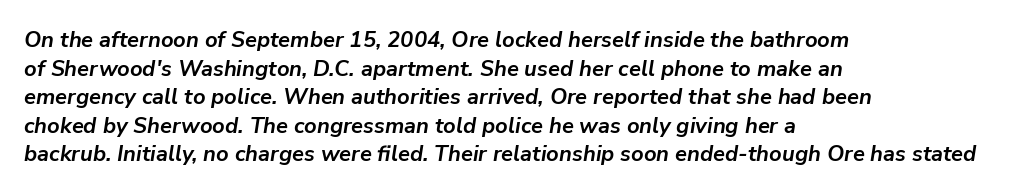
Interline gaps are of average width in this sample. Rendered with sloped, italic letterforms. The gaps between neighbouring characters are ordinary and unremarkable. Beneath every word, the page is bare. Set as a true bold cut, around the 700 mark. Every row of glyphs begins at an identical x-position on the left.
